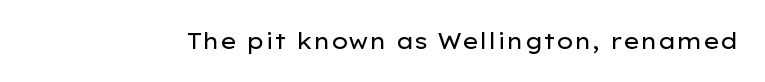
Q: Is the text bold? A: No.
Q: Is the text italic (slanted)? A: No, it is upright.
Q: Is the text underlined? A: No.
Q: Is the spacing between letters normal or unusually wide? A: Normal.
